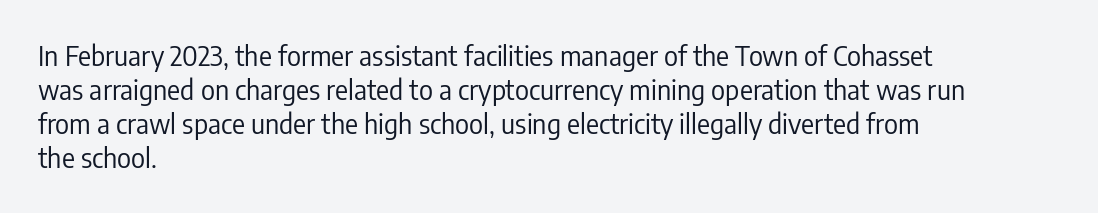
The image shows 27 px text type, upright; set left-aligned, normal line spacing (1.26x), normal letter spacing, not underlined.
